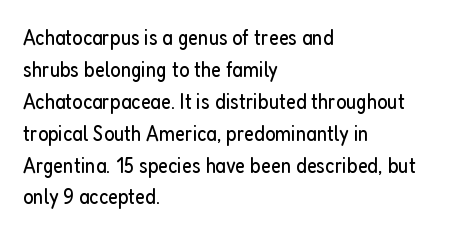
The image shows 22 px text type, upright; set left-aligned, normal line spacing (1.45x), normal letter spacing, not underlined.
